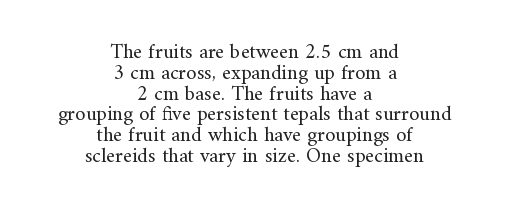
The image shows 21 px text type, upright; set centered, tight line spacing (0.99x), normal letter spacing, not underlined.
